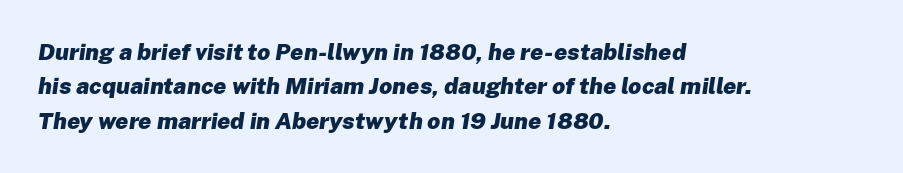
The image shows 23 px bold type, italic (leaning right); set left-aligned, normal line spacing (1.5x), normal letter spacing, not underlined.
